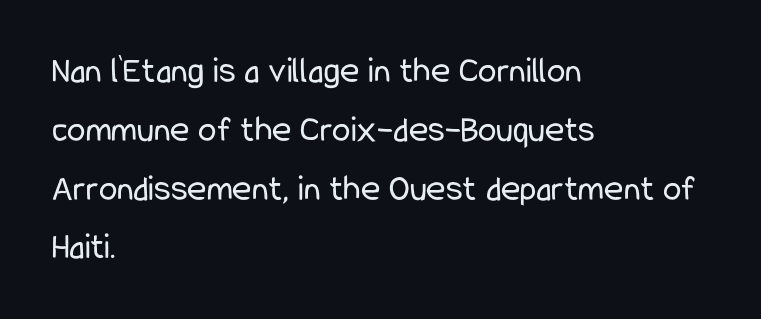
{"serif": "no", "italic": "no", "bold": "no", "weight": "regular", "width": "condensed", "stroke_contrast": "low", "x_height": "medium", "monospaced": "no", "underline": "no", "align": "left", "line_spacing": "normal", "line_spacing_ratio": 1.59, "letter_spacing": "normal", "letter_spacing_em": 0.0, "glyph_px": 37}
